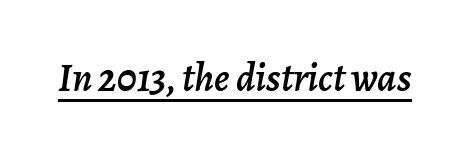
{"italic": "yes", "lean": "right", "slant_degrees": 7, "width": "normal", "stroke_contrast": "low", "x_height": "medium", "monospaced": "no", "underline": "yes", "letter_spacing": "normal", "letter_spacing_em": 0.0, "glyph_px": 40}
